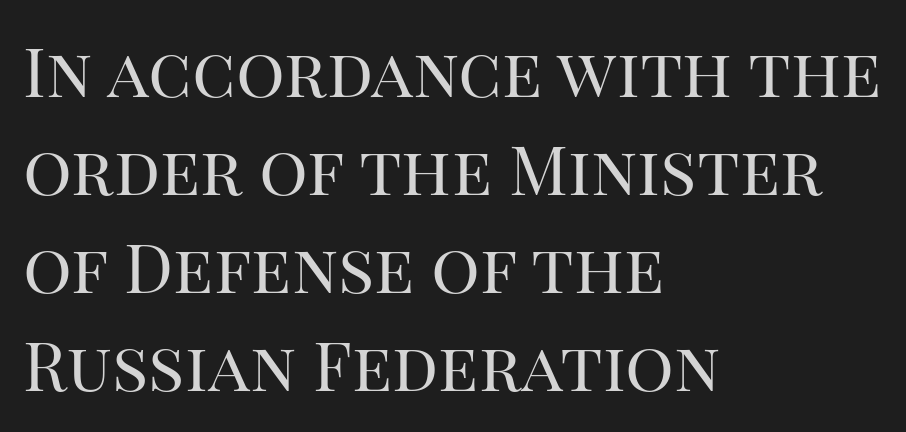
{"serif": "yes", "italic": "no", "bold": "no", "weight": "regular", "width": "normal", "stroke_contrast": "high", "x_height": "large", "monospaced": "no", "underline": "no", "align": "left", "line_spacing": "normal", "line_spacing_ratio": 1.44, "letter_spacing": "normal", "letter_spacing_em": 0.0, "glyph_px": 68}
